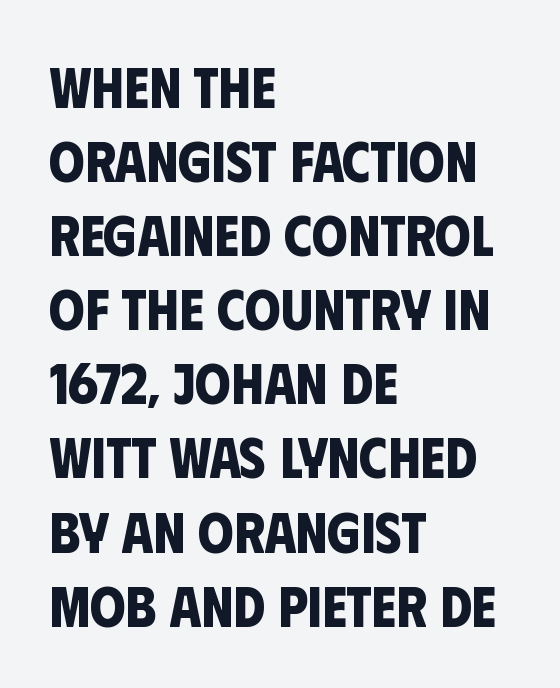
{"serif": "no", "bold": "yes", "weight": "bold", "width": "condensed", "stroke_contrast": "low", "x_height": "large", "monospaced": "no", "underline": "no", "align": "left", "line_spacing": "normal", "line_spacing_ratio": 1.3, "letter_spacing": "normal", "letter_spacing_em": 0.0, "glyph_px": 57}
